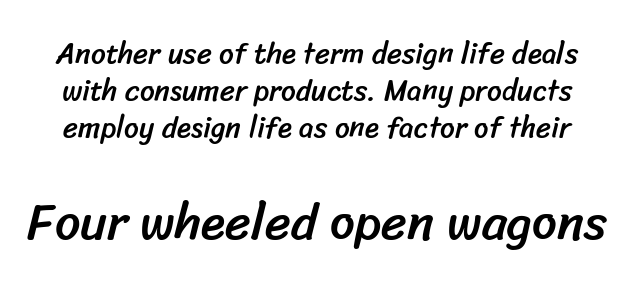
Descenders are the only things crossing below the line. A normal amount of white space separates one row of letters from the next. The rendering uses natural spacing where letterforms have individual widths. The line texture is even and compact thanks to regular tracking. The designer went with a sans here, leaving each stem footless.
